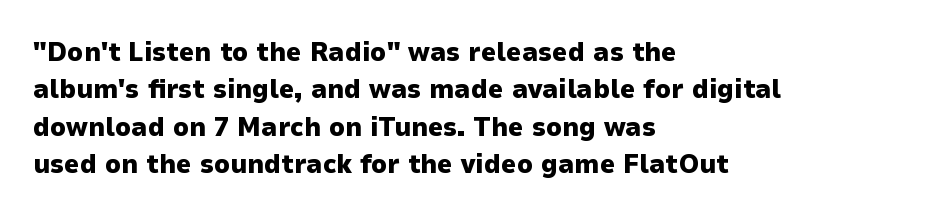
The image shows 27 px bold type, upright; set left-aligned, normal line spacing (1.38x), normal letter spacing, not underlined.
